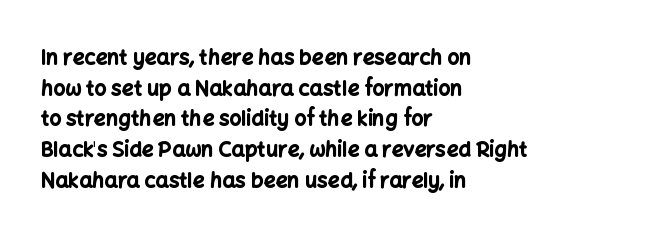
Q: Is the text bold? A: Yes.
Q: Is the text italic (slanted)? A: No, it is upright.
Q: Is the text underlined? A: No.
Q: How is the paragraph aligned? A: Left-aligned.
Q: Is the spacing between letters normal or unusually wide? A: Normal.
Q: Is the spacing between lines tight, normal or loose? A: Normal.
